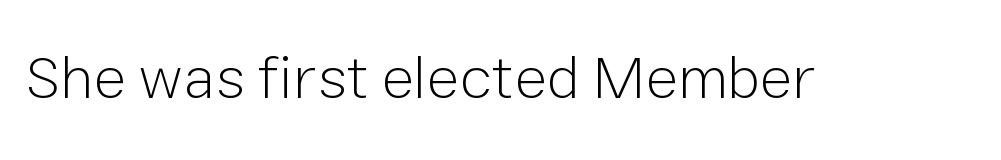
Q: Is the text bold? A: No.
Q: Is the text italic (slanted)? A: No, it is upright.
Q: Is the typeface a serif or a sans-serif typeface? A: Sans-serif.
Q: Is the text underlined? A: No.
Q: Is the spacing between letters normal or unusually wide? A: Normal.
Q: Width (condensed, normal, or wide)? A: Normal.
Q: Stroke contrast? A: Low.
Q: x-height? A: Medium.
Q: Monospaced? A: No.
